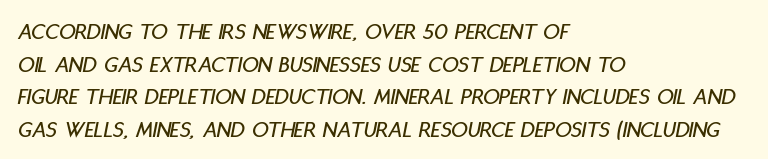
The image shows 23 px text type, italic (leaning right); set left-aligned, normal line spacing (1.42x), normal letter spacing, not underlined.
